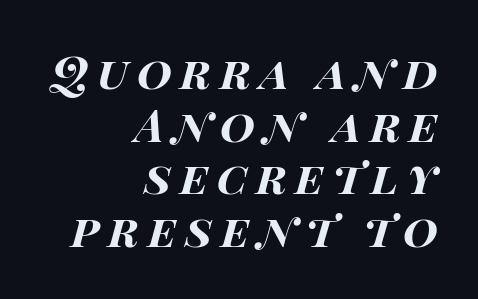
Look at the stroke-to-counter ratio: heavy, a bold. These lines are rendered in a variable-pitch font. Anything drawn beneath the words? Only blank space. Teacher's note: observe the even right margin — that is flush-right alignment.
